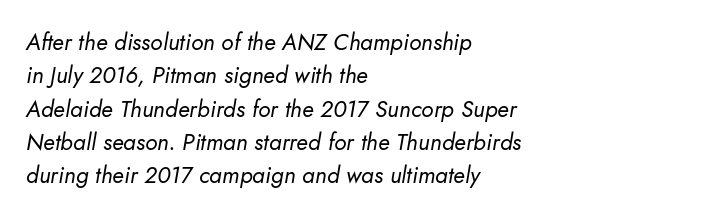
{"italic": "yes", "lean": "right", "slant_degrees": 10, "bold": "no", "underline": "no", "align": "left", "line_spacing": "normal", "line_spacing_ratio": 1.45, "letter_spacing": "normal", "letter_spacing_em": 0.0, "glyph_px": 23}
